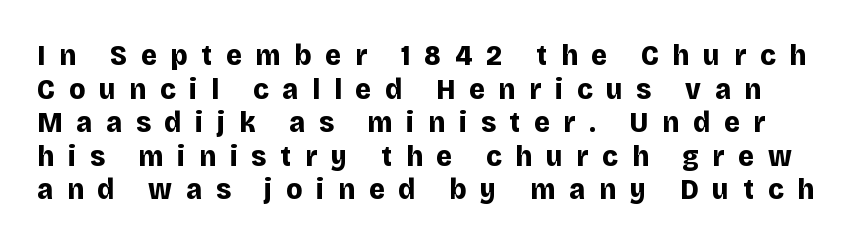
Q: Is the text bold? A: Yes.
Q: Is the text italic (slanted)? A: No, it is upright.
Q: Is the typeface a serif or a sans-serif typeface? A: Sans-serif.
Q: Is the text underlined? A: No.
Q: Is the spacing between letters normal or unusually wide? A: Unusually wide.
Q: Is the spacing between lines tight, normal or loose? A: Tight.
Q: Width (condensed, normal, or wide)? A: Normal.
Q: Stroke contrast? A: Low.
Q: x-height? A: Large.
Q: Monospaced? A: No.
